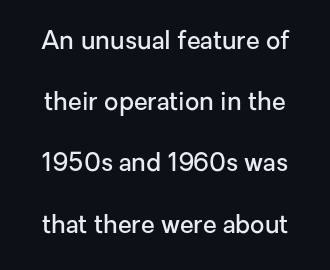
{"italic": "no", "bold": "semi", "underline": "no", "line_spacing": "loose", "line_spacing_ratio": 2.45, "letter_spacing": "normal", "letter_spacing_em": 0.0, "glyph_px": 25}
